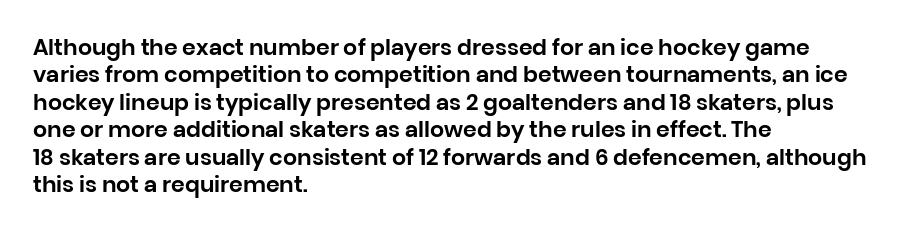
Letter spacing: default. Words float on clear page, feet unadorned. Every stem runs plumb, perpendicular to the baseline. Is there much room between lines? A standard amount, neither cramped nor airy. Reading down the block, your eye returns to a fixed left position each line.
